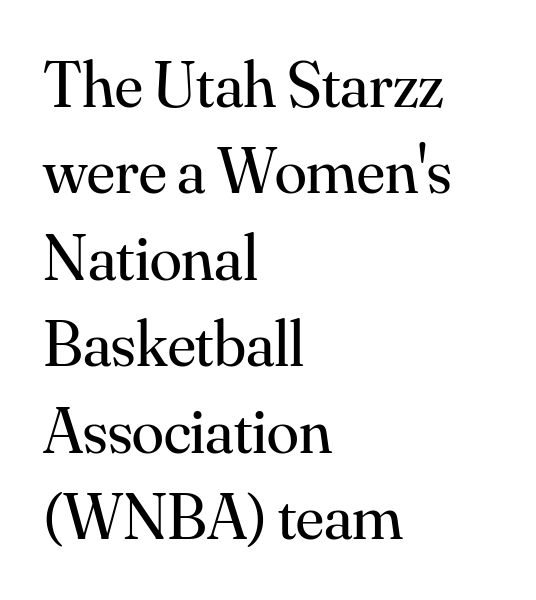
The image shows 65 px regular-weight serif type, upright; set left-aligned, normal line spacing (1.33x), normal letter spacing, not underlined; medium stroke contrast and a small x-height.
